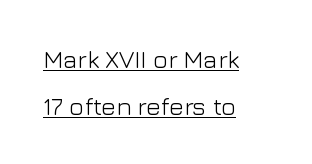
Compared with a centered layout, this one pins lines to the left instead. This is underlined copy, the kind a proofreader might mark for attention. The typeface has the unassuming heft of standard copy or less. The type is set solid horizontally, with unmodified tracking. Unlike italic type, these characters show no tilt at all.
